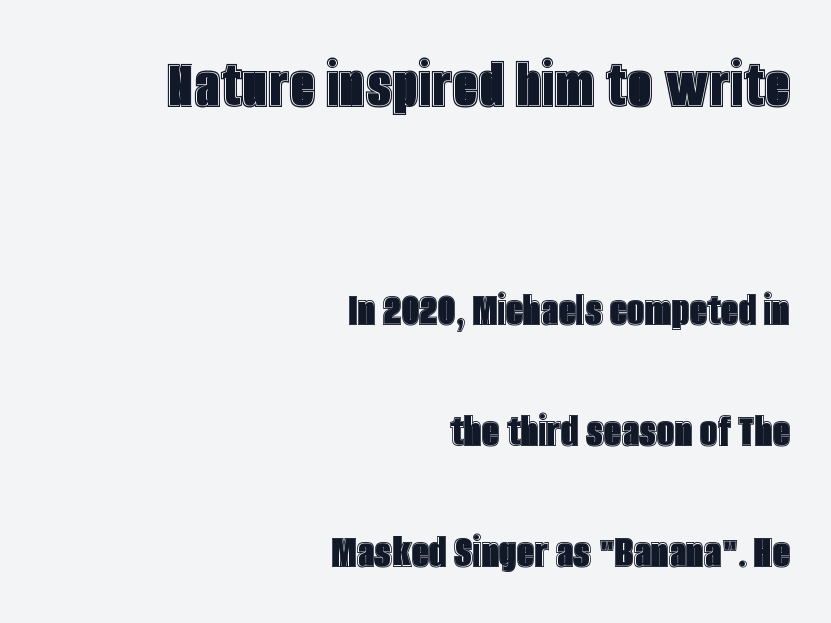
The axis of the letterforms is exactly vertical. The first block has been scaled up relative to the second. In terms of leading, this rendering errs on the spacious side. Tracking value appears to be zero — textbook default spacing. Visually the block forms a straight wall on the right and a jagged coastline on the left. Character widths vary here, with narrow letters taking less room than wide ones.
